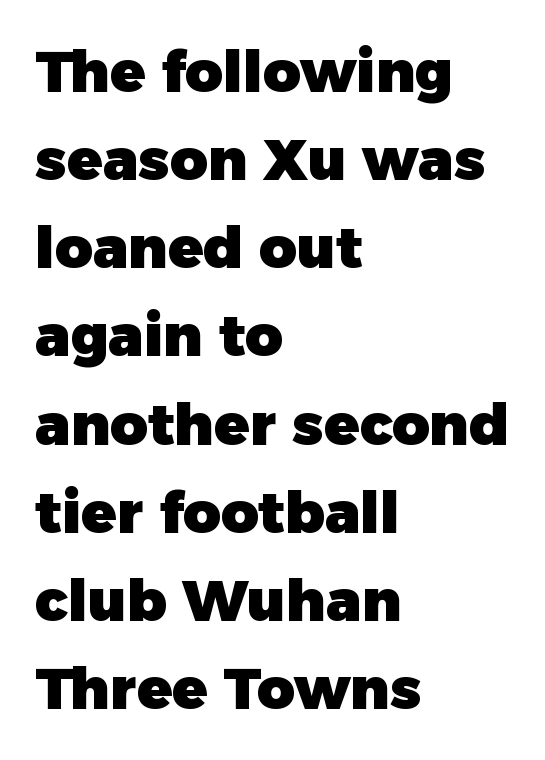
Each letter keeps its own natural width here, so spacing adapts to shape. The gaps between neighbouring characters are ordinary and unremarkable. The space beneath each line is pristine and unruled. A typesetter would label this face a sans. As a designer I'd log this as weight 700, bold. Every row of glyphs begins at an identical x-position on the left.
